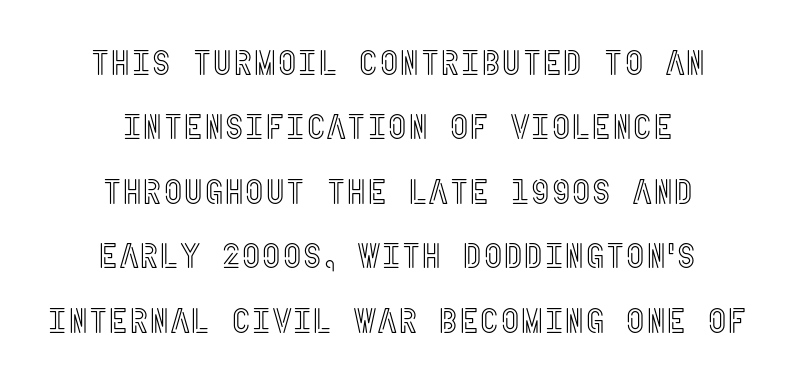
The image shows 35 px condensed type, upright; set centered, line spacing 1.84x, normal letter spacing, not underlined; a large x-height.
